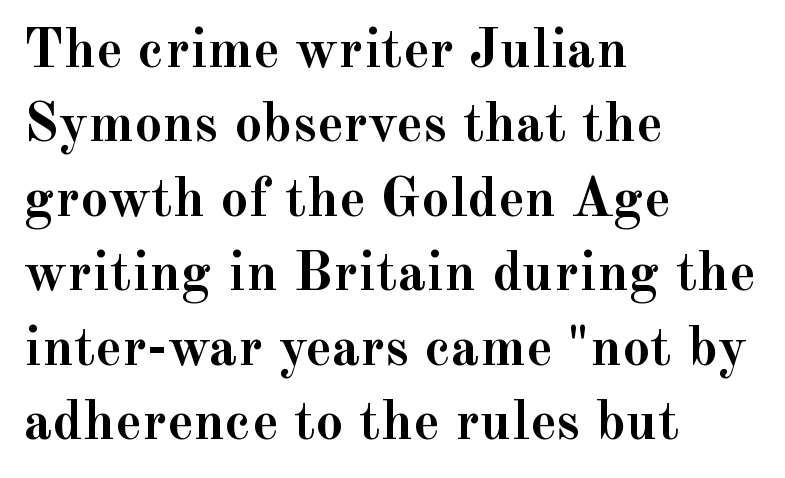
Spacing verdict: proportional, widths tailored to each character. The lines sit at an ordinary, default distance from one another. As a designer I'd log this as weight 700, bold. Posture: vertical. You could call the tracking neutral — neither tight nor loose. The glyphs in this specimen are seriffed.
